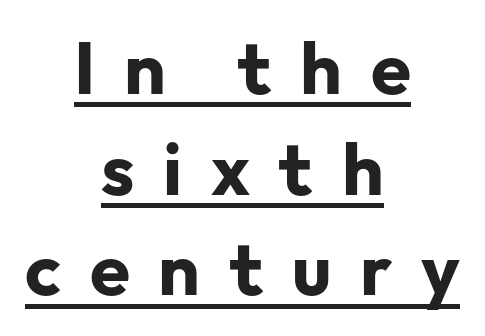
{"serif": "no", "italic": "no", "bold": "yes", "weight": "bold", "width": "normal", "stroke_contrast": "low", "x_height": "medium", "monospaced": "no", "underline": "yes", "align": "center", "line_spacing": "normal", "line_spacing_ratio": 1.38, "letter_spacing": "wide", "letter_spacing_em": 0.39, "glyph_px": 73}
